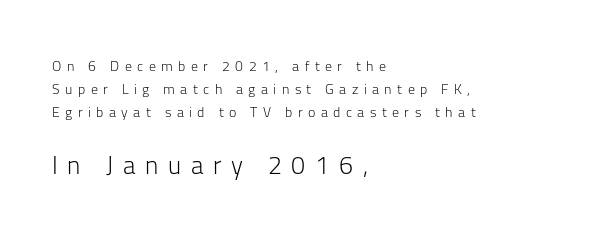
Q: Is the text bold? A: No.
Q: Is the text italic (slanted)? A: No, it is upright.
Q: Is the text underlined? A: No.
Q: How is the paragraph aligned? A: Left-aligned.
Q: Is the spacing between letters normal or unusually wide? A: Unusually wide.
Q: Is the spacing between lines tight, normal or loose? A: Normal.
Q: Which block of text is set in a larger size, the first (top) or the second (bottom)? A: The second (bottom) one.
